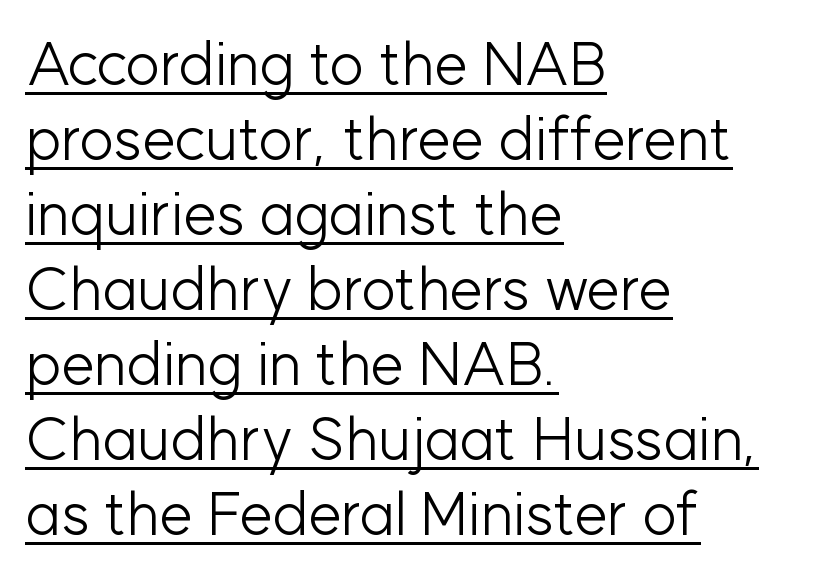
Q: Is the text bold? A: No.
Q: Is the text italic (slanted)? A: No, it is upright.
Q: Is the typeface a serif or a sans-serif typeface? A: Sans-serif.
Q: Is the text underlined? A: Yes.
Q: How is the paragraph aligned? A: Left-aligned.
Q: Is the spacing between letters normal or unusually wide? A: Normal.
Q: Is the spacing between lines tight, normal or loose? A: Normal.
Q: Width (condensed, normal, or wide)? A: Normal.
Q: Stroke contrast? A: Low.
Q: x-height? A: Medium.
Q: Monospaced? A: No.
